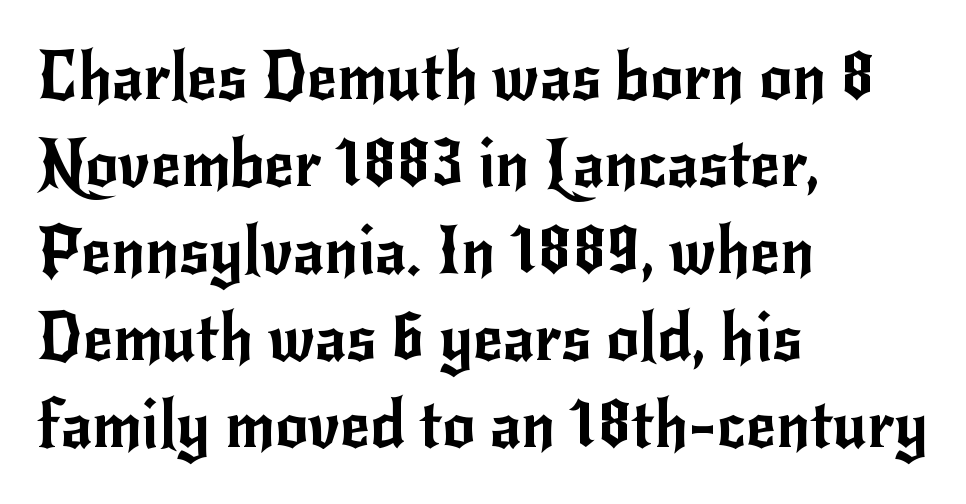
Q: Is the text italic (slanted)? A: No, it is upright.
Q: Is the typeface a serif or a sans-serif typeface? A: Sans-serif.
Q: Is the text underlined? A: No.
Q: How is the paragraph aligned? A: Left-aligned.
Q: Is the spacing between letters normal or unusually wide? A: Normal.
Q: Is the spacing between lines tight, normal or loose? A: Normal.
Q: Width (condensed, normal, or wide)? A: Normal.
Q: Stroke contrast? A: Low.
Q: x-height? A: Small.
Q: Monospaced? A: No.
